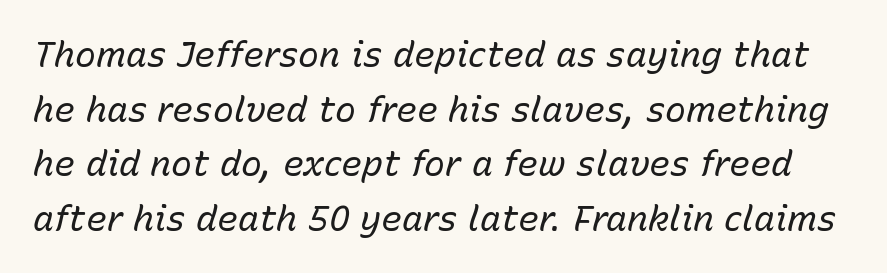
The letters are slanted; this is an italic face. Looks like regular typesetting: each glyph gets only the width it needs. The passage shown stacks its lines at a standard gap. Check the space under the baseline: it is left empty. Heaviness? Minimal to ordinary, like unemphasized prose. Compared with typical body copy, the letter spacing here is the same.
